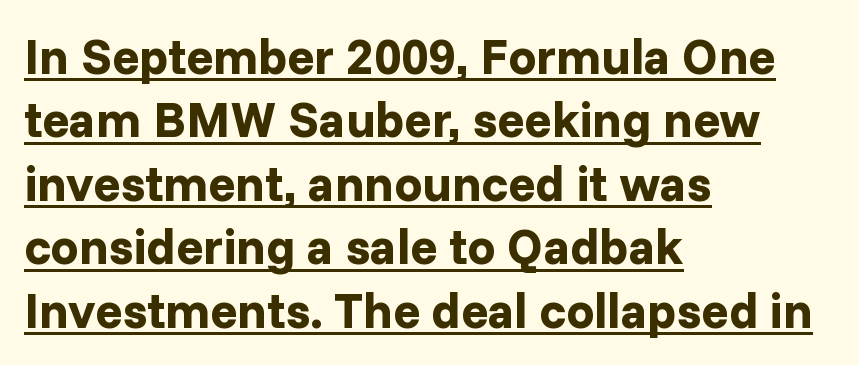
{"serif": "no", "italic": "no", "bold": "yes", "weight": "bold", "width": "normal", "stroke_contrast": "low", "x_height": "medium", "monospaced": "no", "underline": "yes", "align": "left", "line_spacing": "normal", "line_spacing_ratio": 1.27, "letter_spacing": "normal", "letter_spacing_em": 0.0, "glyph_px": 50}
